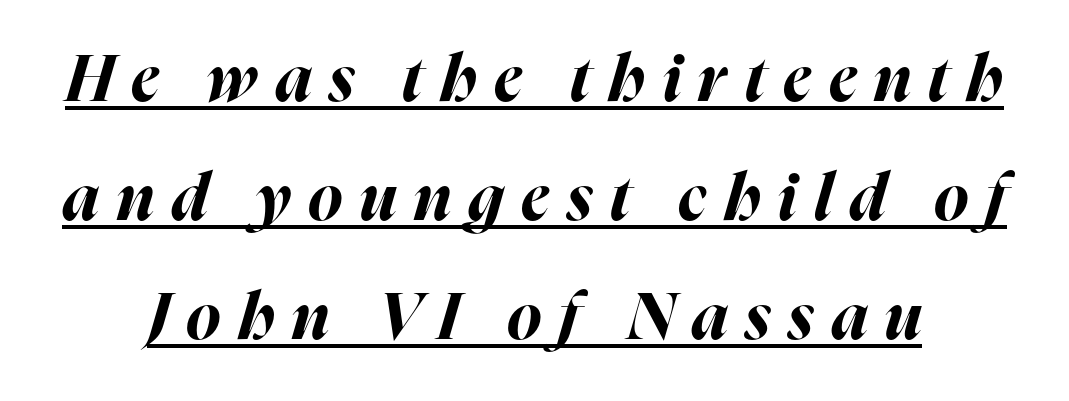
You could not count columns in this text — the font is proportionally spaced. The typesetting leans heavy: a genuine bold. Horizontally, the lines are justified to the midpoint only. Tracking here is generous; glyphs stand well apart from one another.
